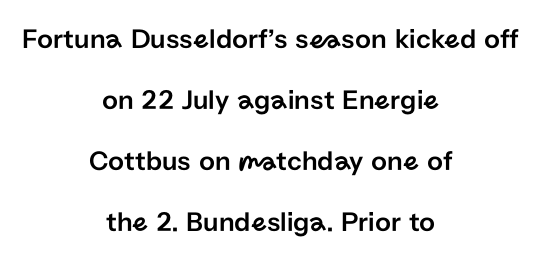
Q: Is the text italic (slanted)? A: No, it is upright.
Q: Is the typeface a serif or a sans-serif typeface? A: Sans-serif.
Q: Is the text underlined? A: No.
Q: How is the paragraph aligned? A: Centered.
Q: Is the spacing between letters normal or unusually wide? A: Normal.
Q: Is the spacing between lines tight, normal or loose? A: Loose.
Q: Width (condensed, normal, or wide)? A: Normal.
Q: Stroke contrast? A: Low.
Q: x-height? A: Medium.
Q: Monospaced? A: No.
